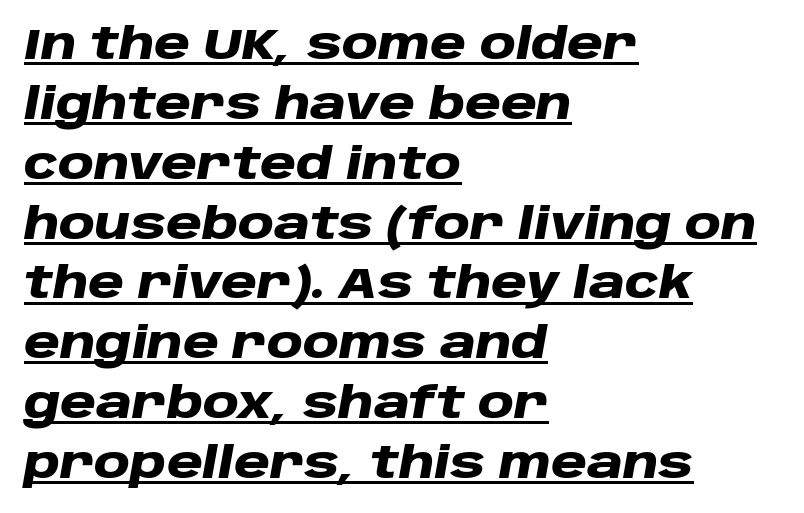
{"italic": "yes", "lean": "right", "slant_degrees": 10, "bold": "yes", "weight": "heavy", "width": "wide", "stroke_contrast": "low", "x_height": "large", "monospaced": "no", "underline": "yes", "align": "left", "line_spacing": "normal", "line_spacing_ratio": 1.36, "letter_spacing": "normal", "letter_spacing_em": 0.0, "glyph_px": 44}
